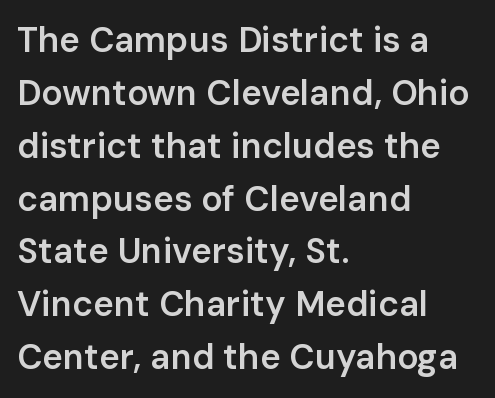
Does the copy run flush right? No — it runs flush left. Note: no serifs on the glyphs. Nothing unusual about the tracking: characters are spaced as the font intends. Underline: absent.
